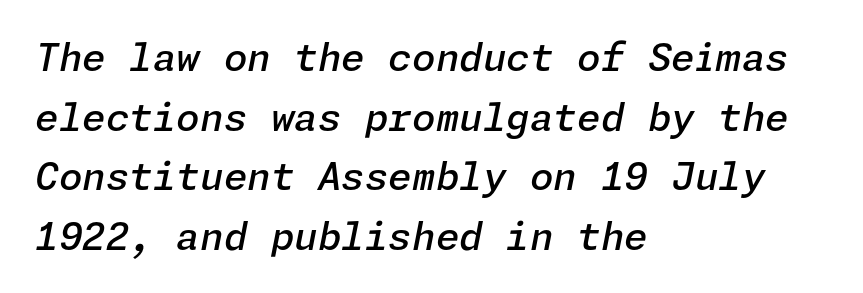
The image shows 38 px semibold type, italic (leaning right); set left-aligned, normal line spacing (1.57x), normal letter spacing, not underlined; low stroke contrast and a medium x-height.
